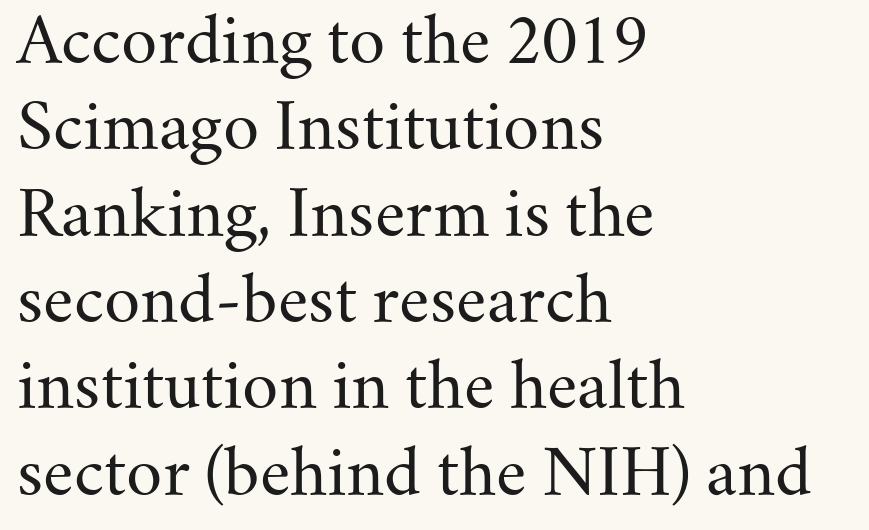
The image shows 63 px regular-weight serif type, upright; set left-aligned, normal line spacing (1.37x), normal letter spacing, not underlined; medium stroke contrast and a small x-height.
